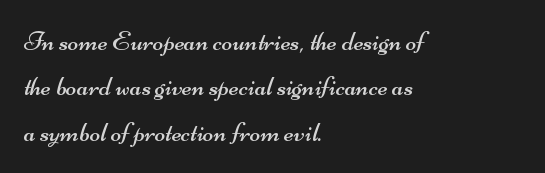
{"serif": "no", "bold": "no", "weight": "regular", "width": "wide", "stroke_contrast": "medium", "x_height": "small", "monospaced": "no", "underline": "no", "align": "left", "line_spacing": "normal", "line_spacing_ratio": 1.62, "letter_spacing": "normal", "letter_spacing_em": 0.0, "glyph_px": 28}
